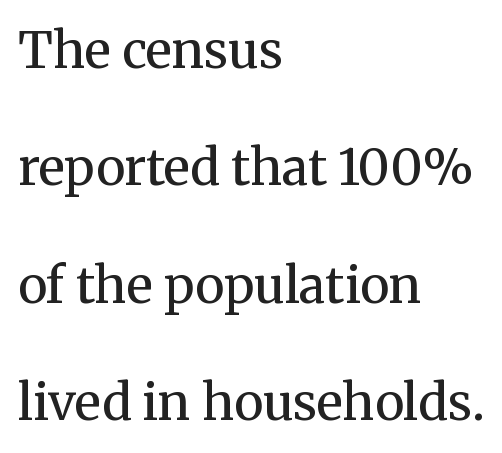
Check under the words: just untouched page. Spacing verdict: proportional, widths tailored to each character. The specimen reads as upright at a glance. One-word summary of the alignment: left. This sample uses plain, unmodified letter spacing.
